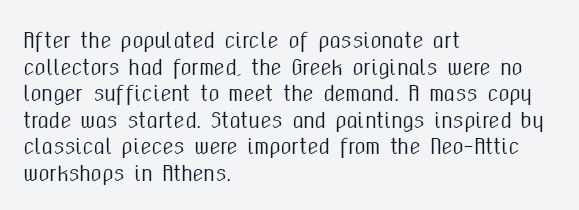
{"italic": "no", "underline": "no", "align": "left", "line_spacing": "normal", "line_spacing_ratio": 1.33, "letter_spacing": "normal", "letter_spacing_em": 0.0, "glyph_px": 20}
